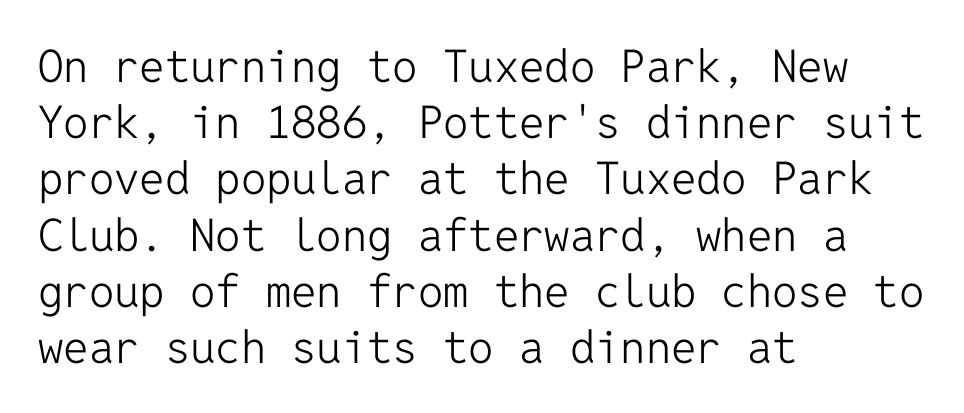
The image shows 45 px light sans-serif type, upright, monospaced; set left-aligned, normal line spacing (1.25x), normal letter spacing, not underlined; low stroke contrast and a medium x-height.
